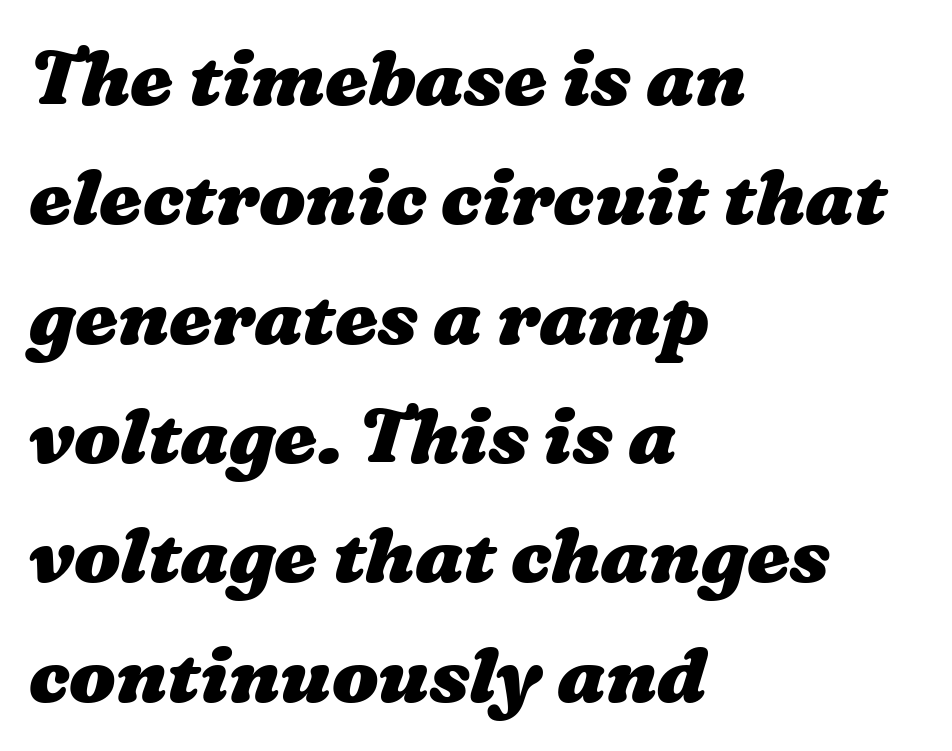
Q: Is the text bold? A: Yes.
Q: Is the text underlined? A: No.
Q: How is the paragraph aligned? A: Left-aligned.
Q: Is the spacing between letters normal or unusually wide? A: Normal.
Q: Is the spacing between lines tight, normal or loose? A: Normal.
Q: Width (condensed, normal, or wide)? A: Wide.
Q: Stroke contrast? A: Medium.
Q: x-height? A: Medium.
Q: Monospaced? A: No.
